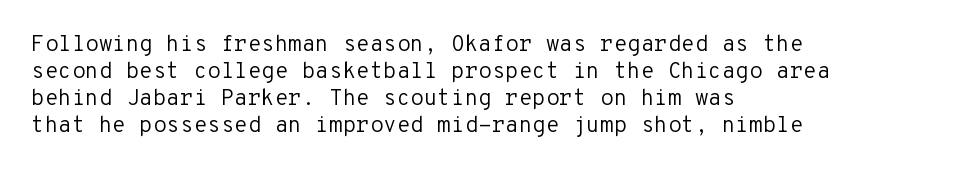
{"italic": "no", "bold": "no", "underline": "no", "align": "left", "line_spacing_ratio": 1.22, "letter_spacing": "normal", "letter_spacing_em": 0.0, "glyph_px": 22}
